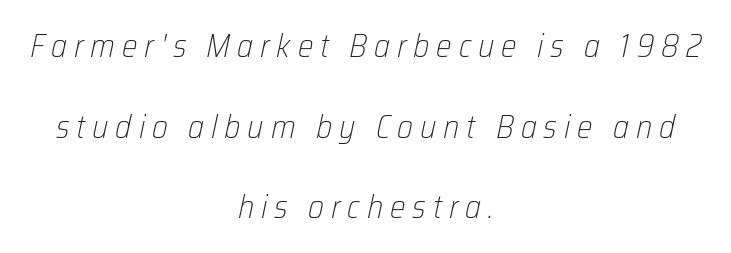
The image shows 33 px light, condensed type, italic (leaning right); set centered, loose line spacing (2.44x), unusually wide letter spacing (+0.21 em), not underlined; low stroke contrast and a medium x-height.
